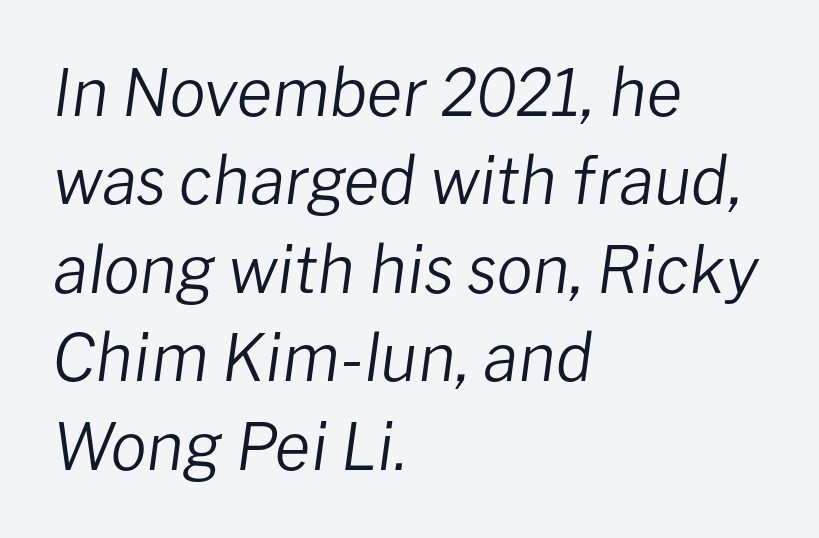
The image shows 65 px regular-weight type, italic (leaning right); set left-aligned, normal line spacing (1.36x), normal letter spacing, not underlined; low stroke contrast and a medium x-height.
